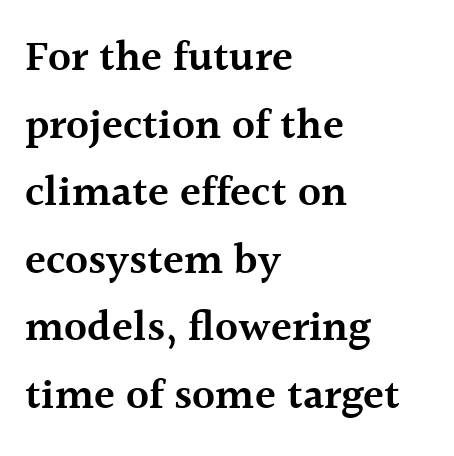
The image shows 43 px semibold serif type, upright; set left-aligned, normal line spacing (1.57x), normal letter spacing, not underlined; a medium x-height.
